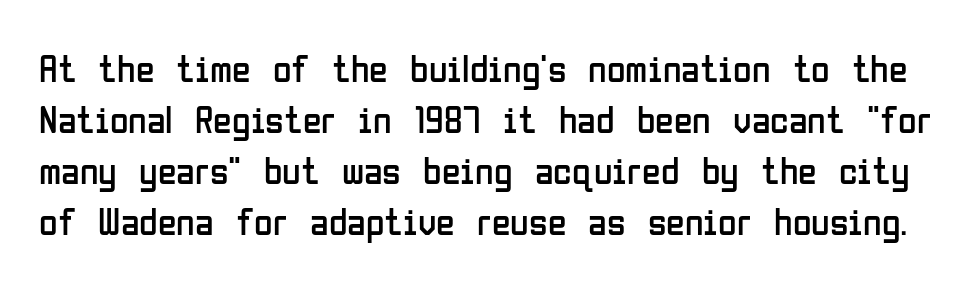
The image shows 38 px regular-weight, condensed sans-serif type, upright; set normal line spacing (1.34x), normal letter spacing, not underlined; low stroke contrast and a medium x-height.
